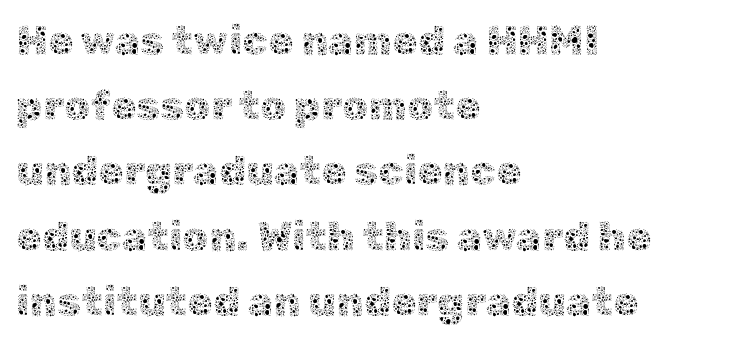
The image shows 41 px thin type, upright; set left-aligned, normal line spacing (1.59x), normal letter spacing, not underlined; a medium x-height.
